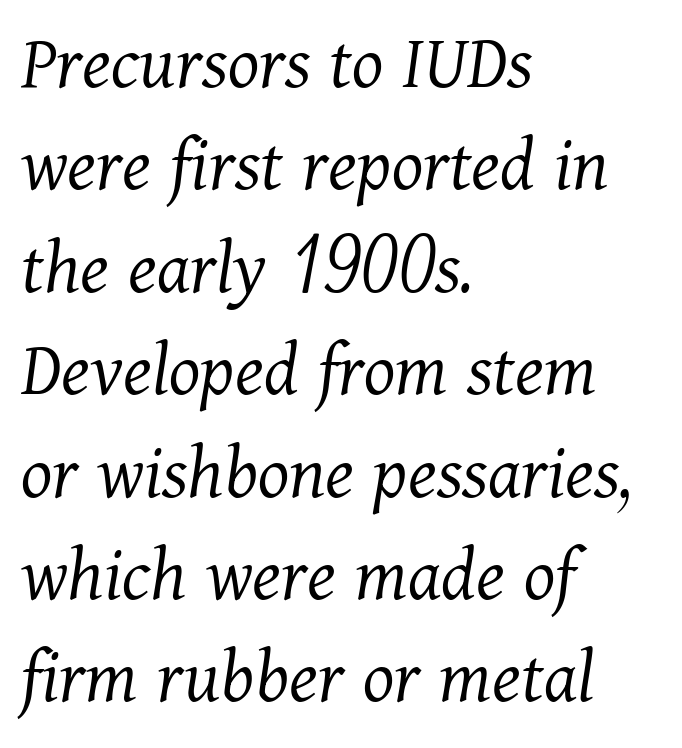
The image shows 80 px light serif type, italic (leaning right); set left-aligned, normal line spacing (1.28x), normal letter spacing, not underlined; medium stroke contrast and a medium x-height.
